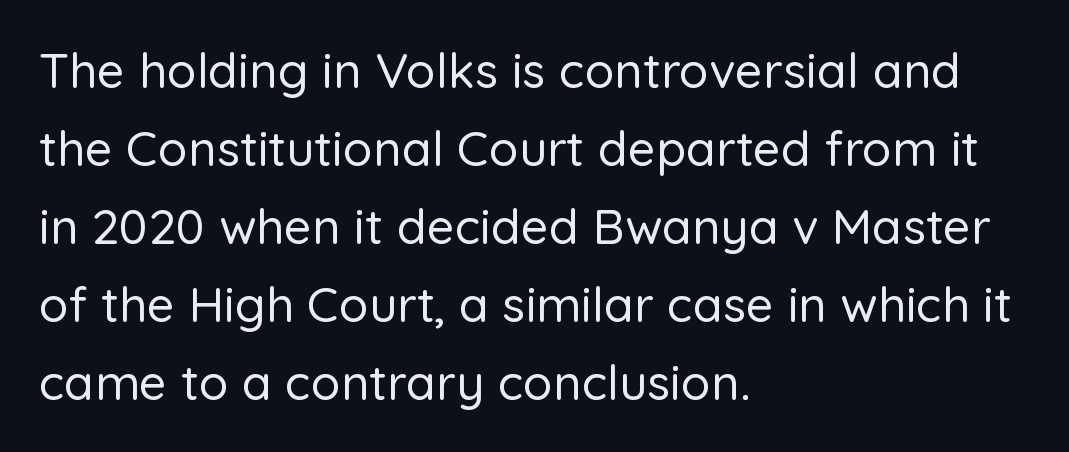
The image shows 49 px sans-serif type, upright; set left-aligned, normal line spacing (1.59x), normal letter spacing, not underlined; low stroke contrast and a medium x-height.
